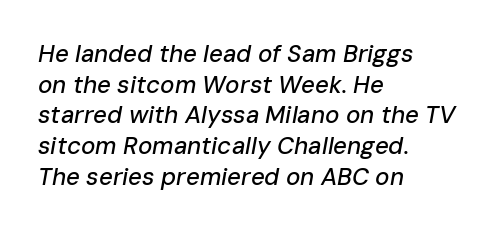
Q: Is the text italic (slanted)? A: Yes, it leans right by about 10 degrees.
Q: Is the text underlined? A: No.
Q: How is the paragraph aligned? A: Left-aligned.
Q: Is the spacing between letters normal or unusually wide? A: Normal.
Q: Is the spacing between lines tight, normal or loose? A: Normal.
